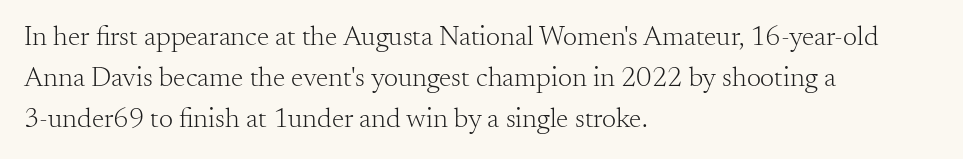
Q: Is the text bold? A: No.
Q: Is the text italic (slanted)? A: No, it is upright.
Q: Is the typeface a serif or a sans-serif typeface? A: Serif.
Q: Is the text underlined? A: No.
Q: How is the paragraph aligned? A: Left-aligned.
Q: Is the spacing between letters normal or unusually wide? A: Normal.
Q: Is the spacing between lines tight, normal or loose? A: Normal.
Q: Width (condensed, normal, or wide)? A: Normal.
Q: Stroke contrast? A: Medium.
Q: x-height? A: Small.
Q: Monospaced? A: No.
